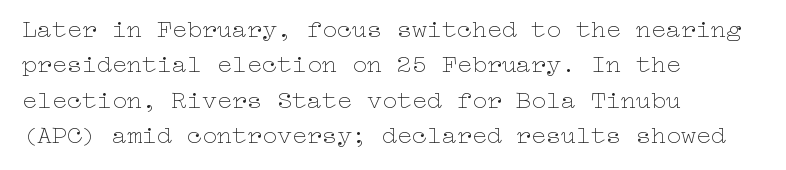
Q: Is the text bold? A: No.
Q: Is the text italic (slanted)? A: No, it is upright.
Q: Is the text underlined? A: No.
Q: How is the paragraph aligned? A: Left-aligned.
Q: Is the spacing between letters normal or unusually wide? A: Normal.
Q: Is the spacing between lines tight, normal or loose? A: Normal.
